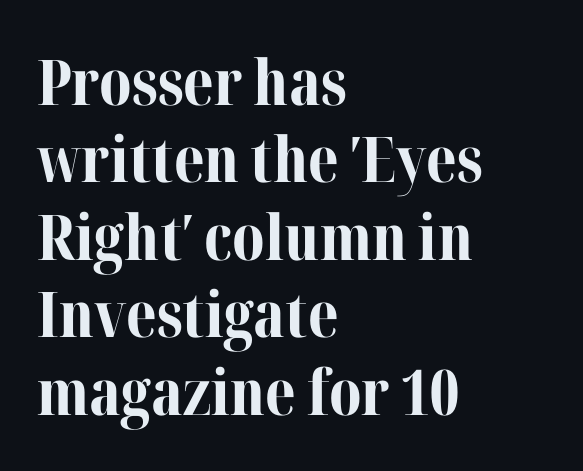
The lines are quadded left. Looks like regular typesetting: each glyph gets only the width it needs. Anything drawn beneath the words? Only blank space. Nothing unusual about the tracking: characters are spaced as the font intends. Characters remain perfectly vertical along every line.
